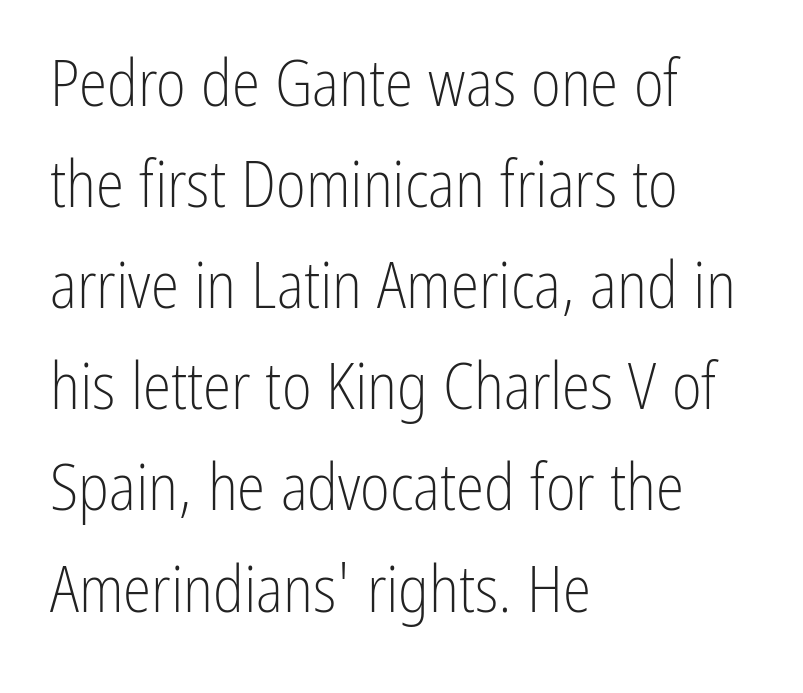
Clear beneath every line of the passage. Spacing verdict: proportional, widths tailored to each character. No chunkiness to these letters — they're not bold. Is this a sans? Yes — the strokes have no serifs.
